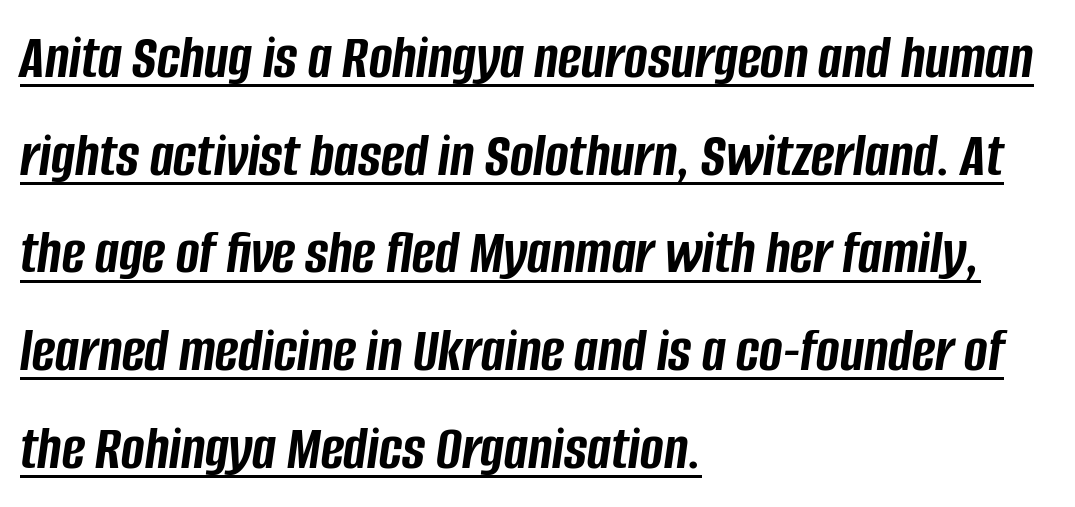
{"italic": "yes", "lean": "right", "slant_degrees": 8, "bold": "yes", "weight": "semibold", "width": "condensed", "stroke_contrast": "low", "x_height": "large", "monospaced": "no", "underline": "yes", "align": "left", "line_spacing": "normal", "line_spacing_ratio": 1.55, "letter_spacing": "normal", "letter_spacing_em": 0.0, "glyph_px": 63}
